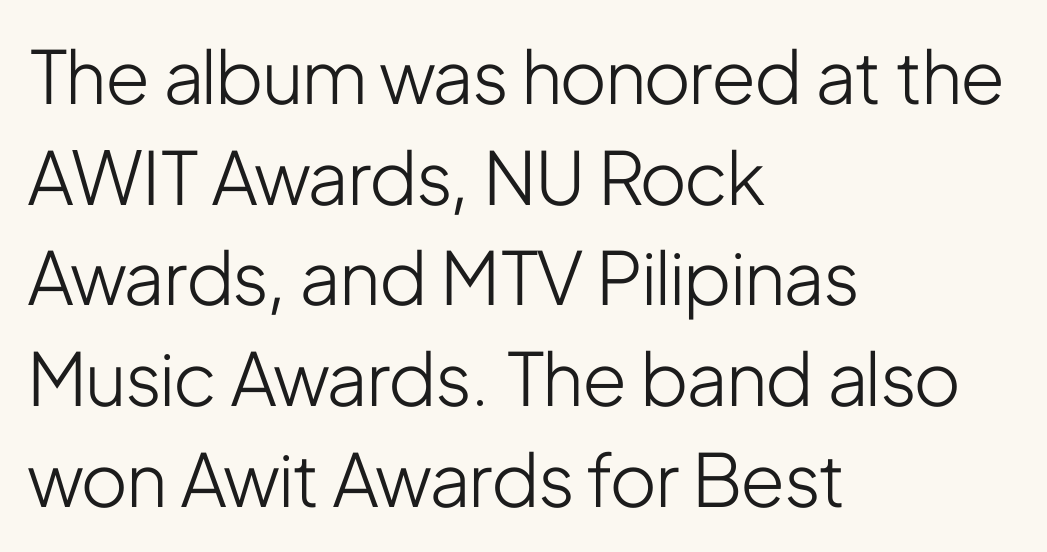
The image shows 73 px light, condensed sans-serif type, upright; set left-aligned, normal line spacing (1.38x), normal letter spacing, not underlined; low stroke contrast and a medium x-height.
